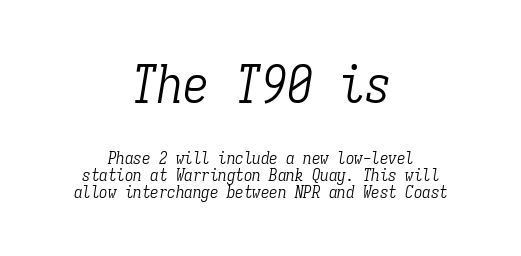
Q: Is the text bold? A: No.
Q: Is the text italic (slanted)? A: Yes, it leans right by about 9 degrees.
Q: Is the typeface a serif or a sans-serif typeface? A: Serif.
Q: Is the text underlined? A: No.
Q: How is the paragraph aligned? A: Centered.
Q: Is the spacing between letters normal or unusually wide? A: Normal.
Q: Is the spacing between lines tight, normal or loose? A: Tight.
Q: Which block of text is set in a larger size, the first (top) or the second (bottom)? A: The first (top) one.
Q: Width (condensed, normal, or wide)? A: Condensed.
Q: Stroke contrast? A: Low.
Q: x-height? A: Medium.
Q: Monospaced? A: Yes.
